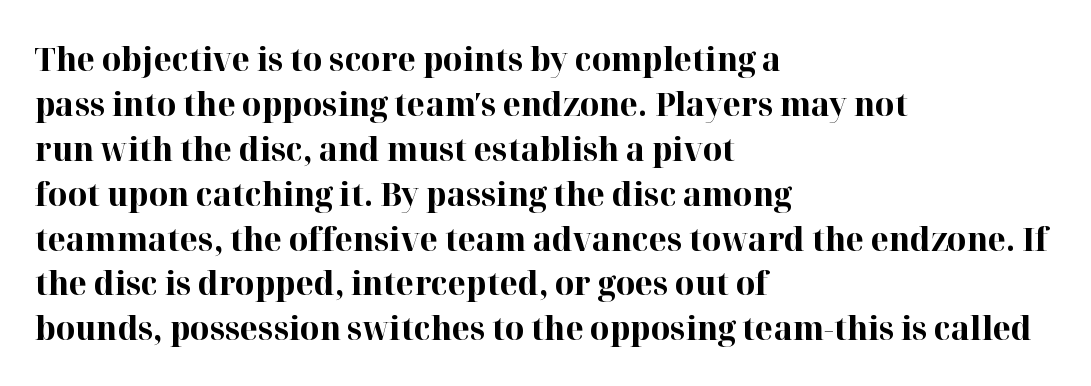
Q: Is the text bold? A: Yes.
Q: Is the text italic (slanted)? A: No, it is upright.
Q: Is the typeface a serif or a sans-serif typeface? A: Serif.
Q: Is the text underlined? A: No.
Q: How is the paragraph aligned? A: Left-aligned.
Q: Is the spacing between letters normal or unusually wide? A: Normal.
Q: Is the spacing between lines tight, normal or loose? A: Normal.
Q: Width (condensed, normal, or wide)? A: Normal.
Q: Stroke contrast? A: High.
Q: x-height? A: Medium.
Q: Monospaced? A: No.
